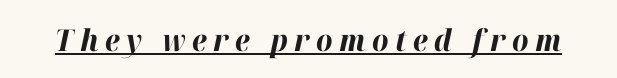
Q: Is the text bold? A: Yes.
Q: Is the text italic (slanted)? A: Yes, it leans right by about 12 degrees.
Q: Is the text underlined? A: Yes.
Q: Is the spacing between letters normal or unusually wide? A: Unusually wide.
Q: Width (condensed, normal, or wide)? A: Normal.
Q: Stroke contrast? A: High.
Q: x-height? A: Medium.
Q: Monospaced? A: No.
